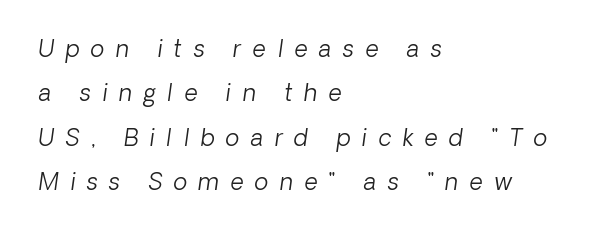
The image shows 23 px text type, italic (leaning right); set left-aligned, loose line spacing (1.93x), unusually wide letter spacing (+0.5 em), not underlined.
